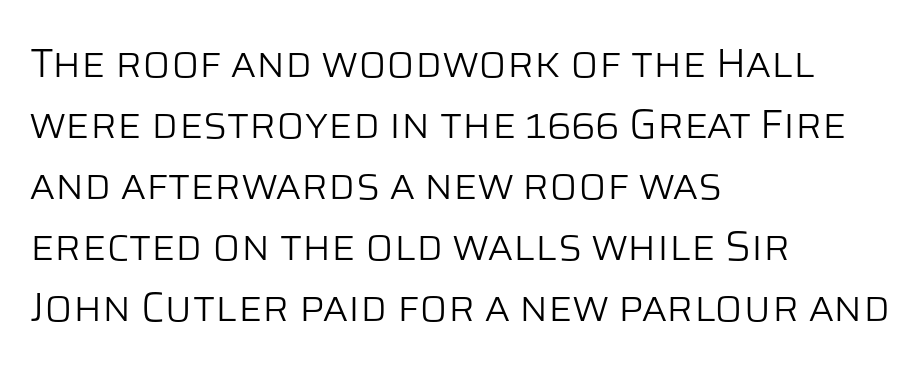
{"serif": "no", "italic": "no", "bold": "no", "weight": "light", "width": "normal", "stroke_contrast": "low", "x_height": "large", "monospaced": "no", "underline": "no", "align": "left", "line_spacing": "normal", "line_spacing_ratio": 1.49, "letter_spacing": "normal", "letter_spacing_em": 0.0, "glyph_px": 41}
